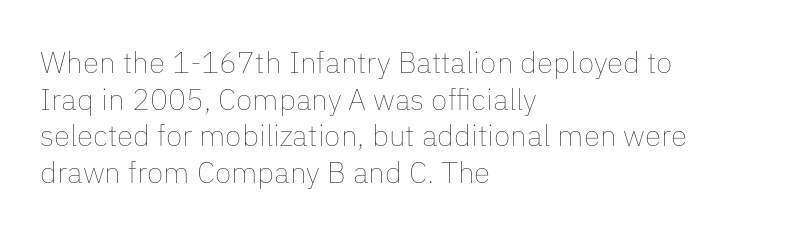
Q: Is the text bold? A: No.
Q: Is the text italic (slanted)? A: No, it is upright.
Q: Is the text underlined? A: No.
Q: How is the paragraph aligned? A: Left-aligned.
Q: Is the spacing between letters normal or unusually wide? A: Normal.
Q: Width (condensed, normal, or wide)? A: Normal.
Q: Stroke contrast? A: Low.
Q: x-height? A: Medium.
Q: Monospaced? A: No.
